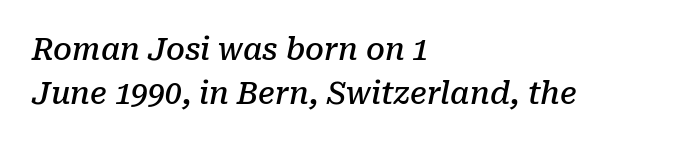
{"serif": "yes", "italic": "yes", "lean": "right", "slant_degrees": 10, "bold": "semi", "weight": "semibold", "width": "normal", "stroke_contrast": "low", "x_height": "medium", "monospaced": "no", "underline": "no", "align": "left", "line_spacing": "normal", "line_spacing_ratio": 1.46, "letter_spacing": "normal", "letter_spacing_em": 0.0, "glyph_px": 30}
